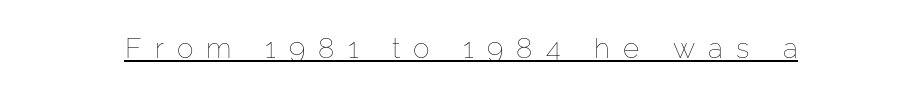
{"italic": "no", "bold": "no", "weight": "thin", "width": "normal", "stroke_contrast": "low", "x_height": "medium", "monospaced": "no", "underline": "yes", "letter_spacing": "wide", "letter_spacing_em": 0.47, "glyph_px": 28}
